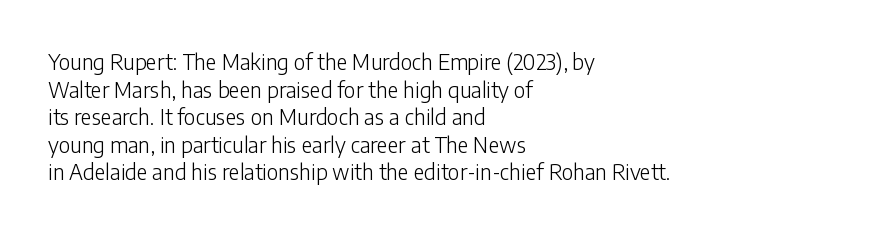
{"italic": "no", "bold": "no", "underline": "no", "align": "left", "line_spacing": "normal", "line_spacing_ratio": 1.31, "letter_spacing": "normal", "letter_spacing_em": 0.0, "glyph_px": 21}
